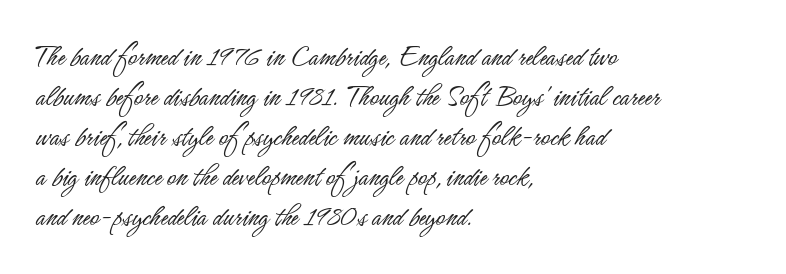
Honestly, the row spacing looks completely unremarkable. The typeface chosen for these lines omits serifs. The compositor pushed each line to the left boundary. Do the characters align in a grid? No, the font is proportional. How are the letters spaced? Ordinarily, with no added tracking.
